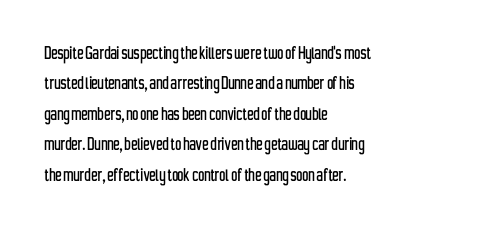
Q: Is the text italic (slanted)? A: No, it is upright.
Q: Is the text underlined? A: No.
Q: How is the paragraph aligned? A: Left-aligned.
Q: Is the spacing between letters normal or unusually wide? A: Normal.
Q: Is the spacing between lines tight, normal or loose? A: Normal.
